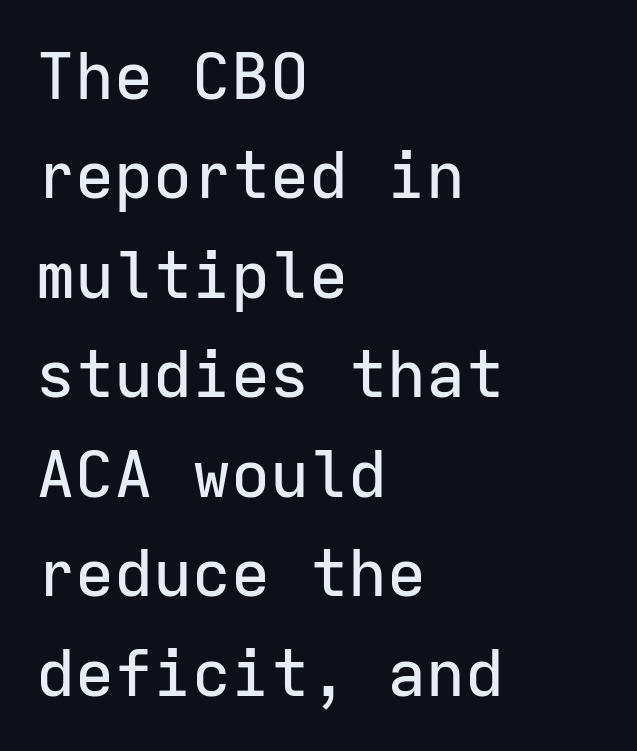
Q: Is the text italic (slanted)? A: No, it is upright.
Q: Is the typeface a serif or a sans-serif typeface? A: Sans-serif.
Q: Is the text underlined? A: No.
Q: How is the paragraph aligned? A: Left-aligned.
Q: Is the spacing between letters normal or unusually wide? A: Normal.
Q: Is the spacing between lines tight, normal or loose? A: Normal.
Q: Width (condensed, normal, or wide)? A: Normal.
Q: Stroke contrast? A: Low.
Q: x-height? A: Medium.
Q: Monospaced? A: Yes.
